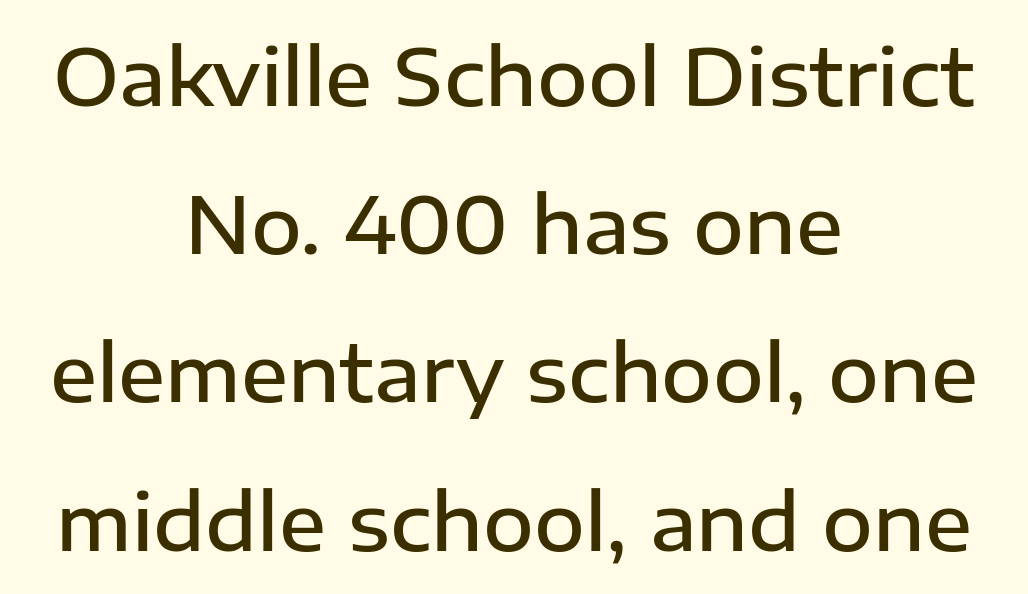
{"serif": "no", "italic": "no", "bold": "semi", "weight": "semibold", "width": "normal", "stroke_contrast": "low", "x_height": "medium", "monospaced": "no", "underline": "no", "align": "center", "line_spacing": "loose", "line_spacing_ratio": 1.9, "letter_spacing": "normal", "letter_spacing_em": 0.0, "glyph_px": 78}
